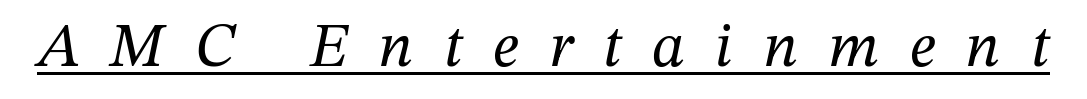
The letters carry serifs — small finishing strokes at the ends of their stems. Does the lettering tilt? It does — this is italic. Glance below the letters and you will spot a drawn line. Think of a printed novel: that variable character pitch is what you see here. Spacing between characters has been opened up far beyond the box default. The characters are drawn with everyday or finer stroke widths.
